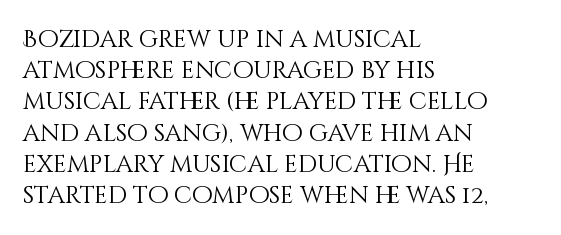
{"italic": "no", "bold": "no", "underline": "no", "align": "left", "line_spacing": "normal", "line_spacing_ratio": 1.3, "letter_spacing": "normal", "letter_spacing_em": 0.0, "glyph_px": 24}
